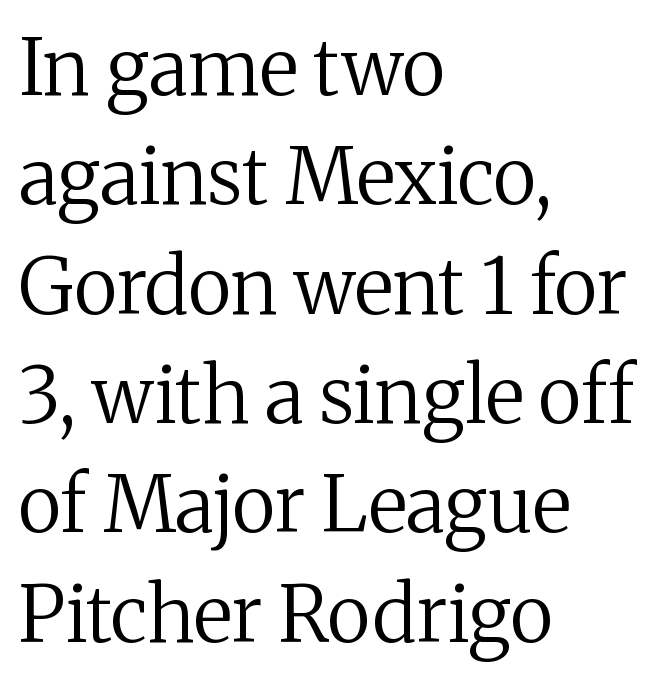
The strokes are not fattened; the text isn't bold. The letters advance in unequal steps, a hallmark of proportional type. Tracking value appears to be zero — textbook default spacing. Notice how the passage keeps a crisp vertical edge on the left only.
